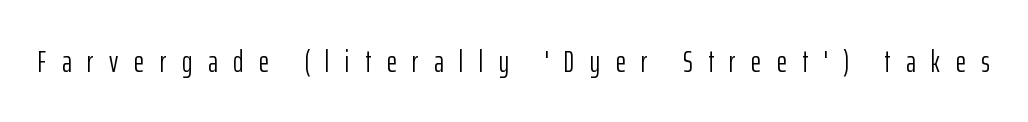
The image shows 31 px light, condensed sans-serif type, upright; set unusually wide letter spacing (+0.5 em), not underlined; low stroke contrast and a medium x-height.
